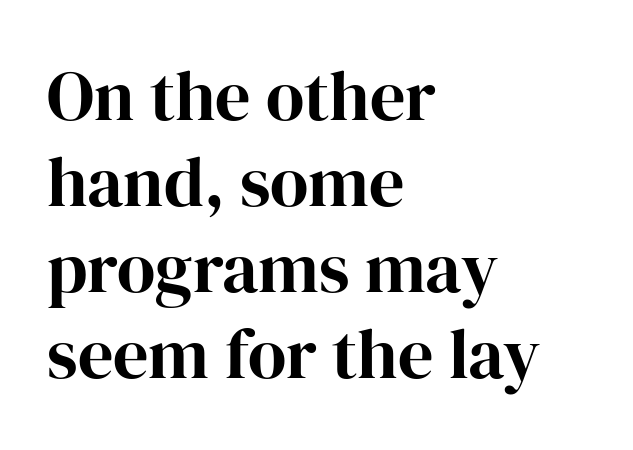
The image shows 70 px bold serif type, upright; set left-aligned, line spacing 1.23x, normal letter spacing, not underlined; high stroke contrast and a medium x-height.
